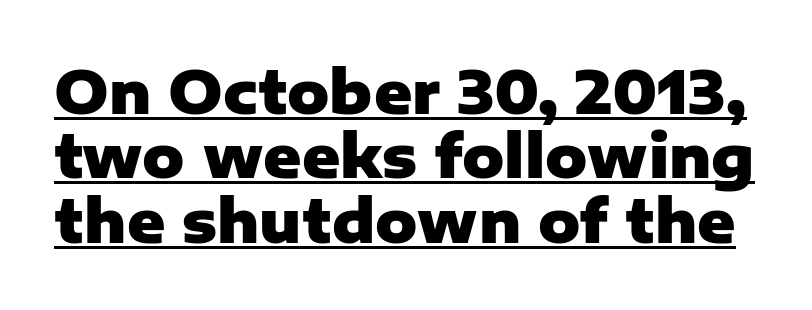
Underlining? Definitely there. Regarding serifs, this sample does without them. Vertical spacing — tight. The letters advance in unequal steps, a hallmark of proportional type. If you drew a line through each stem, it would be perfectly vertical. The characters look thick and weighty, a clear bold.
